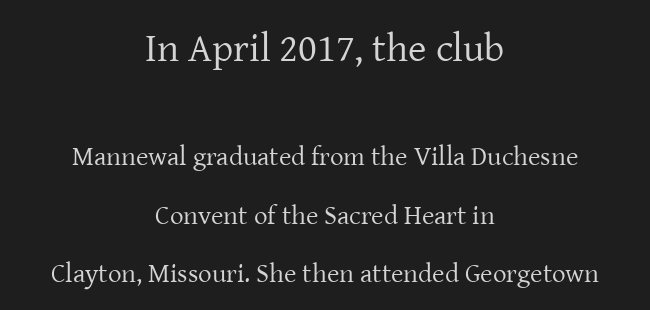
Stem width sits at or under what a default text font uses. Every stem runs plumb, perpendicular to the baseline. The composition opens big and finishes small. The font family rendered here belongs to the serif group.
